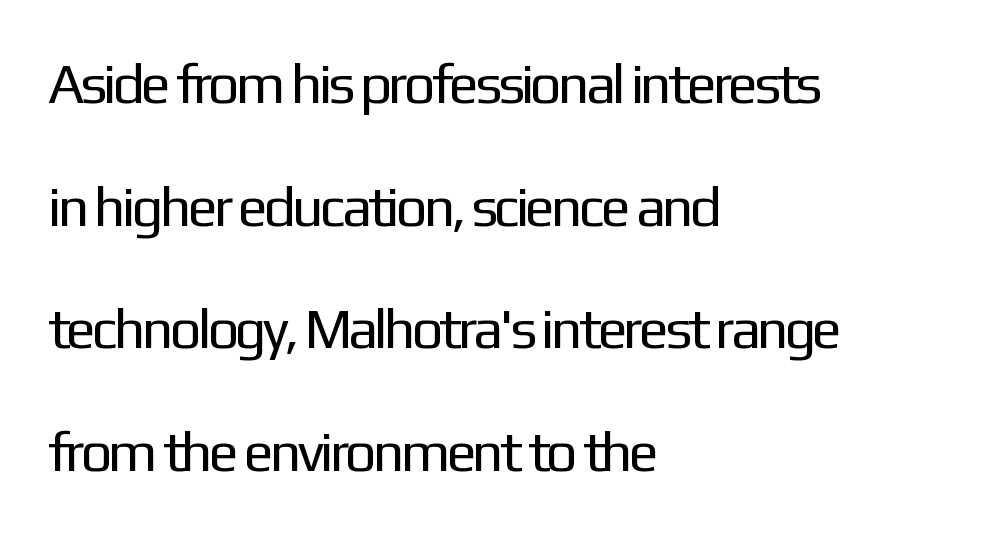
The image shows 56 px regular-weight sans-serif type, upright; set left-aligned, loose line spacing (2.19x), normal letter spacing, not underlined; low stroke contrast and a medium x-height.
